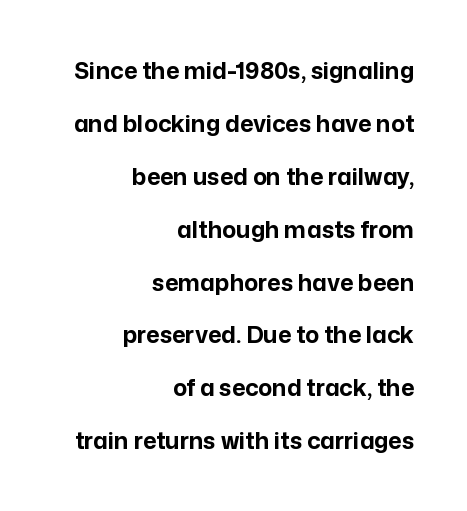
Q: Is the text bold? A: Yes.
Q: Is the text italic (slanted)? A: No, it is upright.
Q: Is the text underlined? A: No.
Q: How is the paragraph aligned? A: Right-aligned.
Q: Is the spacing between letters normal or unusually wide? A: Normal.
Q: Is the spacing between lines tight, normal or loose? A: Loose.
